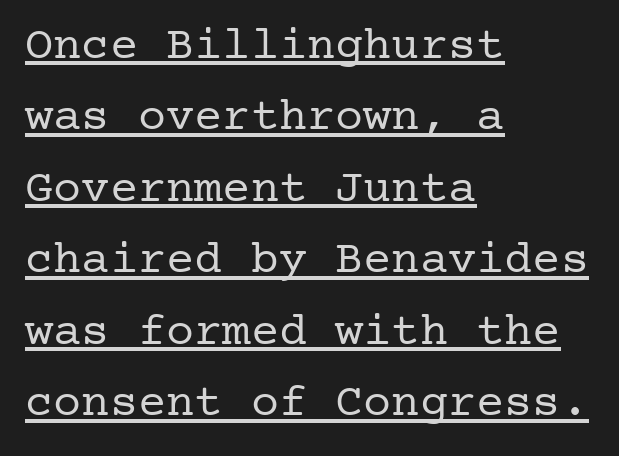
The image shows 47 px regular-weight serif type, upright; set left-aligned, normal line spacing (1.52x), normal letter spacing, underlined; low stroke contrast and a medium x-height.
